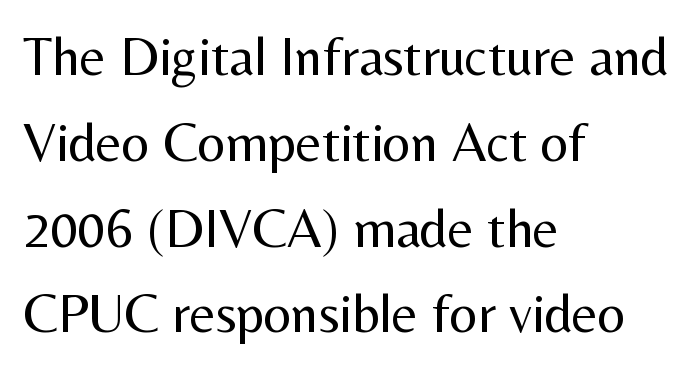
Q: Is the text bold? A: No.
Q: Is the text italic (slanted)? A: No, it is upright.
Q: Is the typeface a serif or a sans-serif typeface? A: Sans-serif.
Q: Is the text underlined? A: No.
Q: How is the paragraph aligned? A: Left-aligned.
Q: Is the spacing between letters normal or unusually wide? A: Normal.
Q: Is the spacing between lines tight, normal or loose? A: Normal.
Q: Width (condensed, normal, or wide)? A: Normal.
Q: Stroke contrast? A: Medium.
Q: x-height? A: Medium.
Q: Monospaced? A: No.
